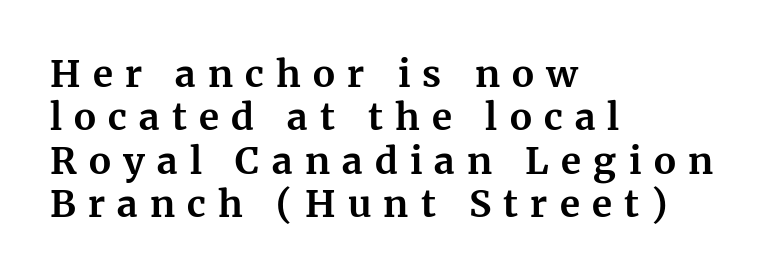
{"serif": "yes", "italic": "no", "bold": "yes", "weight": "bold", "width": "normal", "stroke_contrast": "medium", "x_height": "medium", "monospaced": "no", "underline": "no", "align": "left", "line_spacing_ratio": 1.17, "letter_spacing": "wide", "letter_spacing_em": 0.33, "glyph_px": 37}
